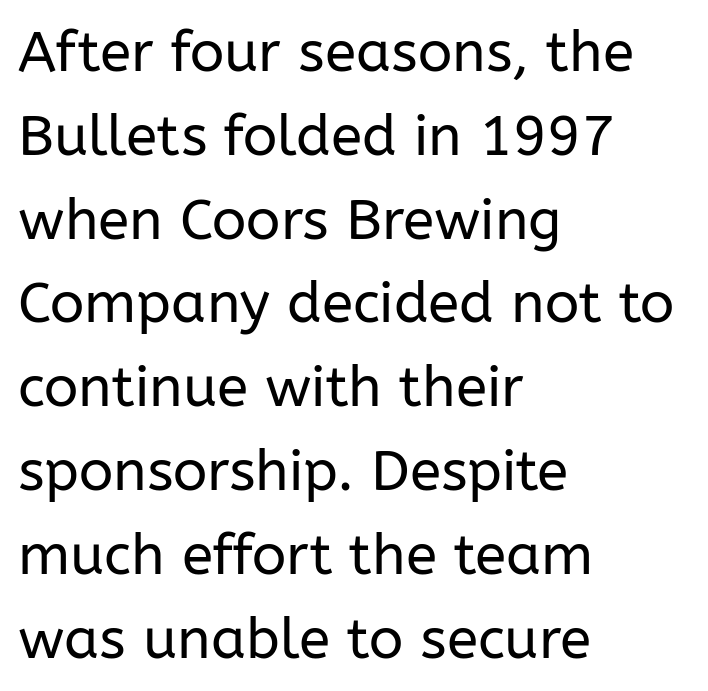
The image shows 57 px regular-weight sans-serif type, upright; set left-aligned, normal line spacing (1.47x), normal letter spacing, not underlined; low stroke contrast and a medium x-height.
